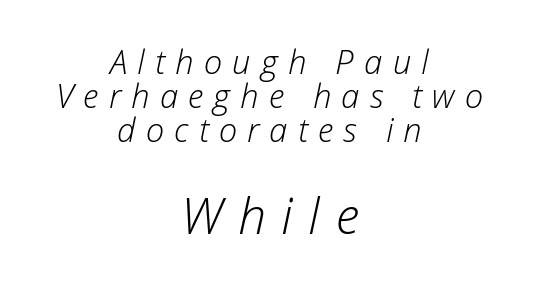
Q: Is the text bold? A: No.
Q: Is the text italic (slanted)? A: Yes, it leans right by about 12 degrees.
Q: Is the text underlined? A: No.
Q: How is the paragraph aligned? A: Centered.
Q: Is the spacing between letters normal or unusually wide? A: Unusually wide.
Q: Is the spacing between lines tight, normal or loose? A: Tight.
Q: Which block of text is set in a larger size, the first (top) or the second (bottom)? A: The second (bottom) one.
Q: Width (condensed, normal, or wide)? A: Normal.
Q: Stroke contrast? A: Low.
Q: x-height? A: Medium.
Q: Monospaced? A: No.
